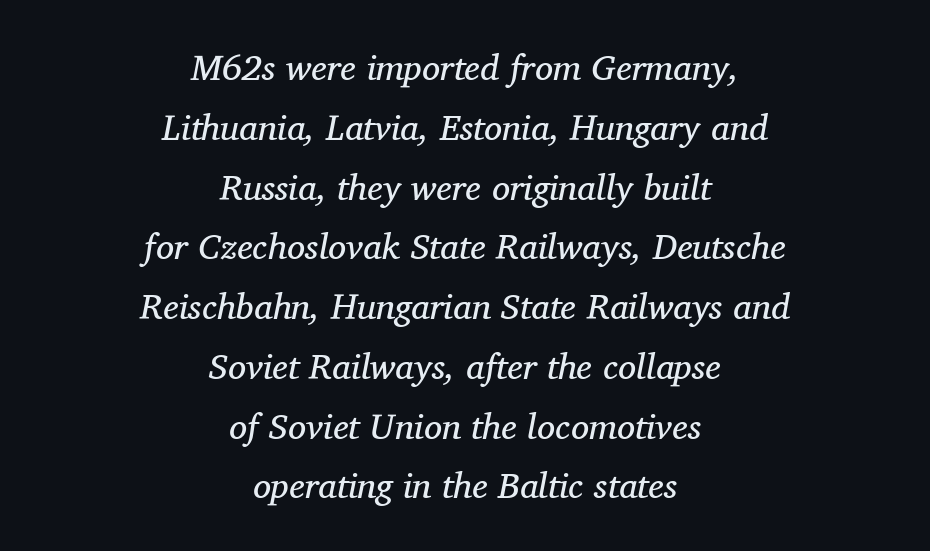
The image shows 36 px regular-weight serif type, italic (leaning right); set centered, normal line spacing (1.66x), normal letter spacing, not underlined; medium stroke contrast and a medium x-height.
